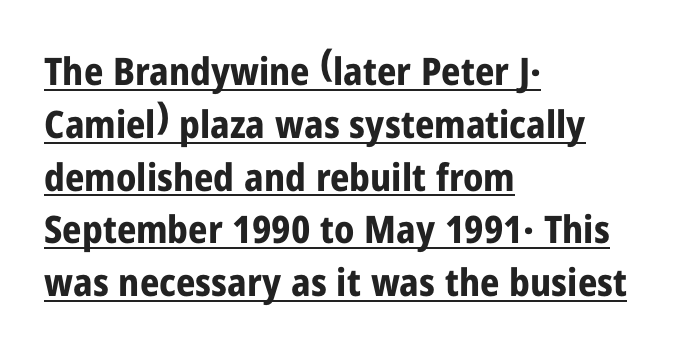
{"serif": "no", "italic": "no", "bold": "yes", "weight": "bold", "width": "condensed", "stroke_contrast": "low", "x_height": "medium", "monospaced": "no", "underline": "yes", "align": "left", "line_spacing": "normal", "line_spacing_ratio": 1.39, "letter_spacing": "normal", "letter_spacing_em": 0.0, "glyph_px": 38}
